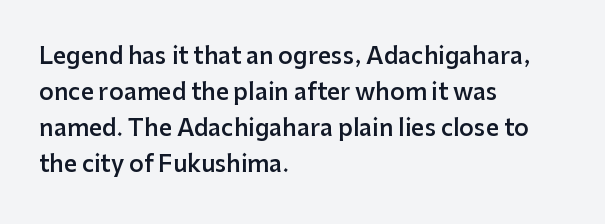
Q: Is the text bold? A: Semi-bold.
Q: Is the text italic (slanted)? A: No, it is upright.
Q: Is the text underlined? A: No.
Q: How is the paragraph aligned? A: Left-aligned.
Q: Is the spacing between letters normal or unusually wide? A: Normal.
Q: Is the spacing between lines tight, normal or loose? A: Normal.
